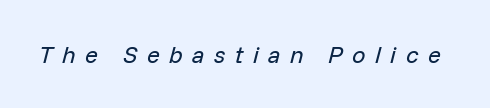
Nothing heavy about these letters — not bold at all. Observe the lean: these are italic letterforms. Glyph-to-glyph distance is far greater than everyday printed text. The words here are not underlined.
